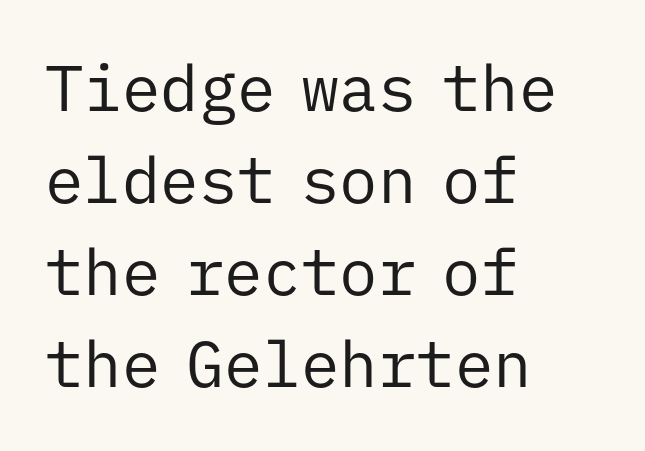
{"serif": "no", "italic": "no", "bold": "no", "weight": "regular", "width": "normal", "stroke_contrast": "low", "x_height": "medium", "monospaced": "yes", "underline": "no", "align": "left", "line_spacing": "normal", "line_spacing_ratio": 1.44, "letter_spacing": "normal", "letter_spacing_em": 0.0, "glyph_px": 64}
